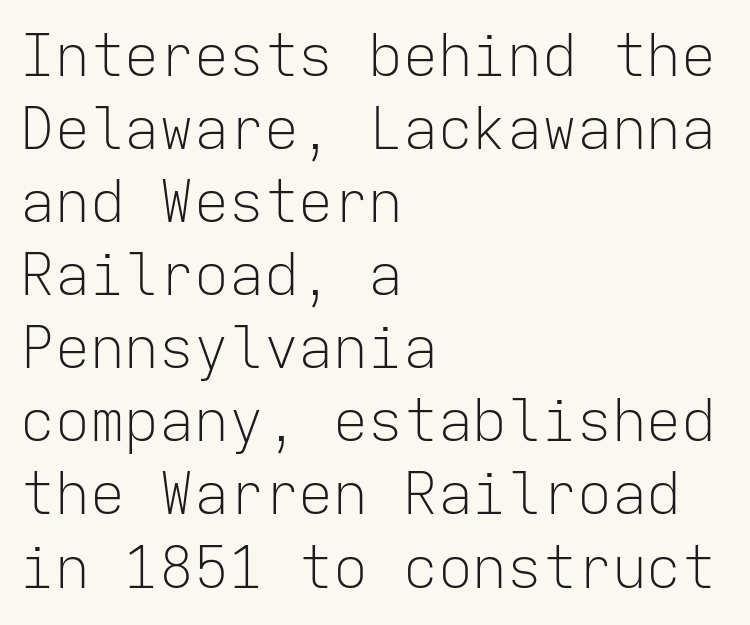
Q: Is the text bold? A: No.
Q: Is the text italic (slanted)? A: No, it is upright.
Q: Is the typeface a serif or a sans-serif typeface? A: Sans-serif.
Q: Is the text underlined? A: No.
Q: How is the paragraph aligned? A: Left-aligned.
Q: Is the spacing between letters normal or unusually wide? A: Normal.
Q: Is the spacing between lines tight, normal or loose? A: Normal.
Q: Width (condensed, normal, or wide)? A: Normal.
Q: Stroke contrast? A: Low.
Q: x-height? A: Medium.
Q: Monospaced? A: Yes.
